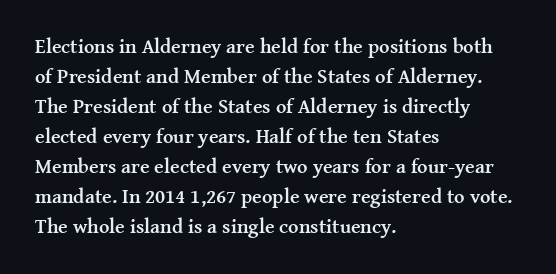
Q: Is the text bold? A: Yes.
Q: Is the text italic (slanted)? A: No, it is upright.
Q: Is the text underlined? A: No.
Q: How is the paragraph aligned? A: Left-aligned.
Q: Is the spacing between letters normal or unusually wide? A: Normal.
Q: Is the spacing between lines tight, normal or loose? A: Normal.
